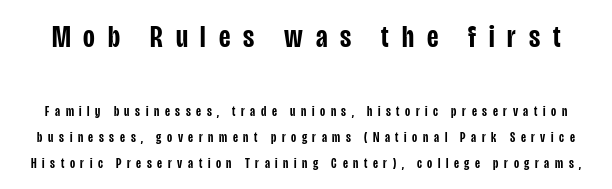
Q: Is the text bold? A: Semi-bold.
Q: Is the text italic (slanted)? A: No, it is upright.
Q: Is the typeface a serif or a sans-serif typeface? A: Sans-serif.
Q: Is the text underlined? A: No.
Q: Is the spacing between letters normal or unusually wide? A: Unusually wide.
Q: Which block of text is set in a larger size, the first (top) or the second (bottom)? A: The first (top) one.
Q: Width (condensed, normal, or wide)? A: Condensed.
Q: Stroke contrast? A: Low.
Q: x-height? A: Large.
Q: Monospaced? A: No.
